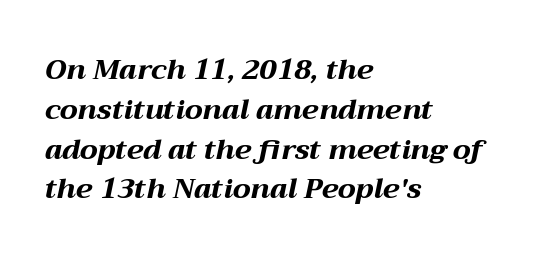
{"italic": "yes", "lean": "right", "slant_degrees": 12, "bold": "yes", "weight": "bold", "width": "wide", "stroke_contrast": "medium", "x_height": "medium", "monospaced": "no", "underline": "no", "align": "left", "line_spacing": "normal", "line_spacing_ratio": 1.42, "letter_spacing": "normal", "letter_spacing_em": 0.0, "glyph_px": 28}
